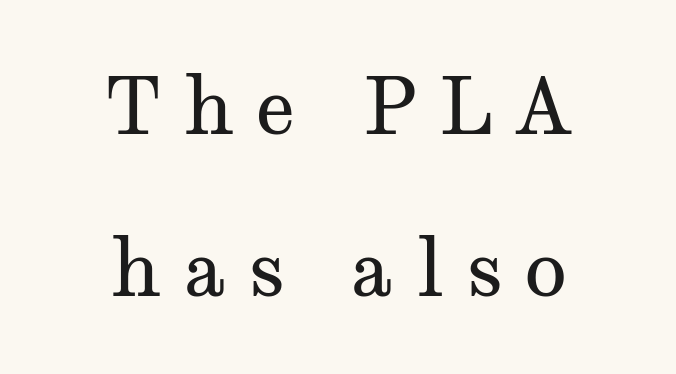
{"serif": "yes", "italic": "no", "bold": "no", "weight": "regular", "width": "wide", "stroke_contrast": "medium", "x_height": "medium", "monospaced": "no", "underline": "no", "align": "center", "line_spacing": "loose", "line_spacing_ratio": 2.08, "letter_spacing": "wide", "letter_spacing_em": 0.28, "glyph_px": 78}
